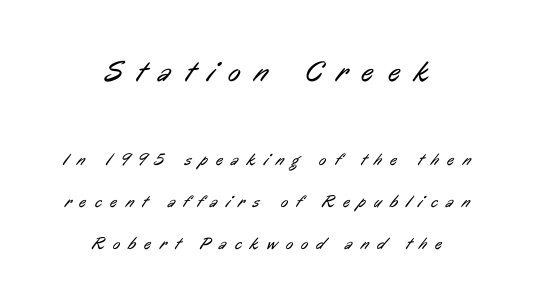
Q: Is the text bold? A: No.
Q: Is the typeface a serif or a sans-serif typeface? A: Sans-serif.
Q: Is the text underlined? A: No.
Q: How is the paragraph aligned? A: Centered.
Q: Is the spacing between letters normal or unusually wide? A: Unusually wide.
Q: Is the spacing between lines tight, normal or loose? A: Loose.
Q: Which block of text is set in a larger size, the first (top) or the second (bottom)? A: The first (top) one.
Q: Width (condensed, normal, or wide)? A: Condensed.
Q: Stroke contrast? A: Low.
Q: x-height? A: Medium.
Q: Monospaced? A: No.
